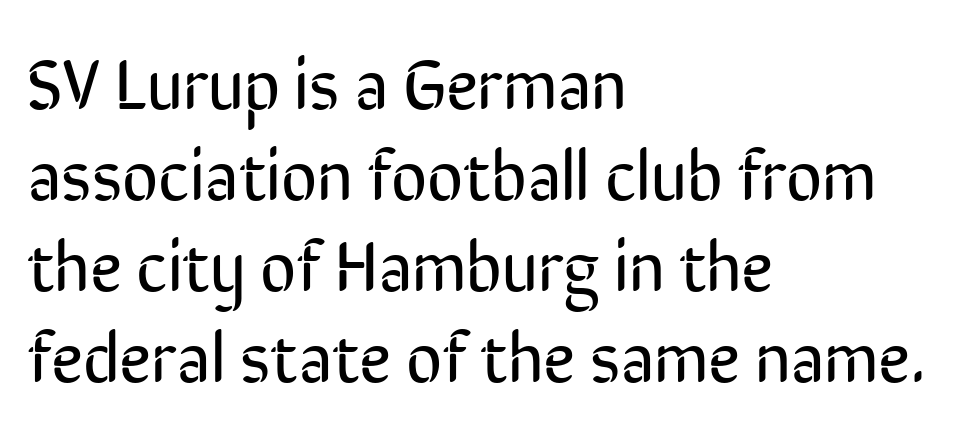
Q: Is the text bold? A: No.
Q: Is the text italic (slanted)? A: No, it is upright.
Q: Is the typeface a serif or a sans-serif typeface? A: Sans-serif.
Q: Is the text underlined? A: No.
Q: How is the paragraph aligned? A: Left-aligned.
Q: Is the spacing between letters normal or unusually wide? A: Normal.
Q: Is the spacing between lines tight, normal or loose? A: Normal.
Q: Width (condensed, normal, or wide)? A: Condensed.
Q: Stroke contrast? A: Low.
Q: x-height? A: Medium.
Q: Monospaced? A: No.
